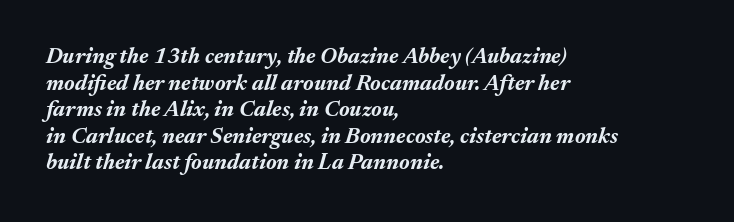
Q: Is the text bold? A: Yes.
Q: Is the text italic (slanted)? A: Yes, it leans right by about 17 degrees.
Q: Is the text underlined? A: No.
Q: How is the paragraph aligned? A: Left-aligned.
Q: Is the spacing between letters normal or unusually wide? A: Normal.
